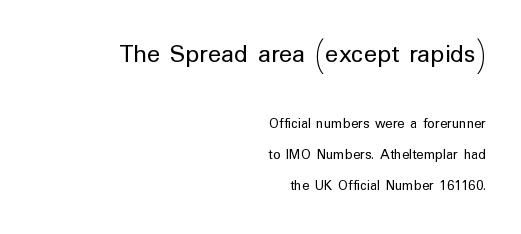
Q: Is the text bold? A: No.
Q: Is the text italic (slanted)? A: No, it is upright.
Q: Is the text underlined? A: No.
Q: How is the paragraph aligned? A: Right-aligned.
Q: Is the spacing between letters normal or unusually wide? A: Normal.
Q: Is the spacing between lines tight, normal or loose? A: Loose.
Q: Which block of text is set in a larger size, the first (top) or the second (bottom)? A: The first (top) one.
